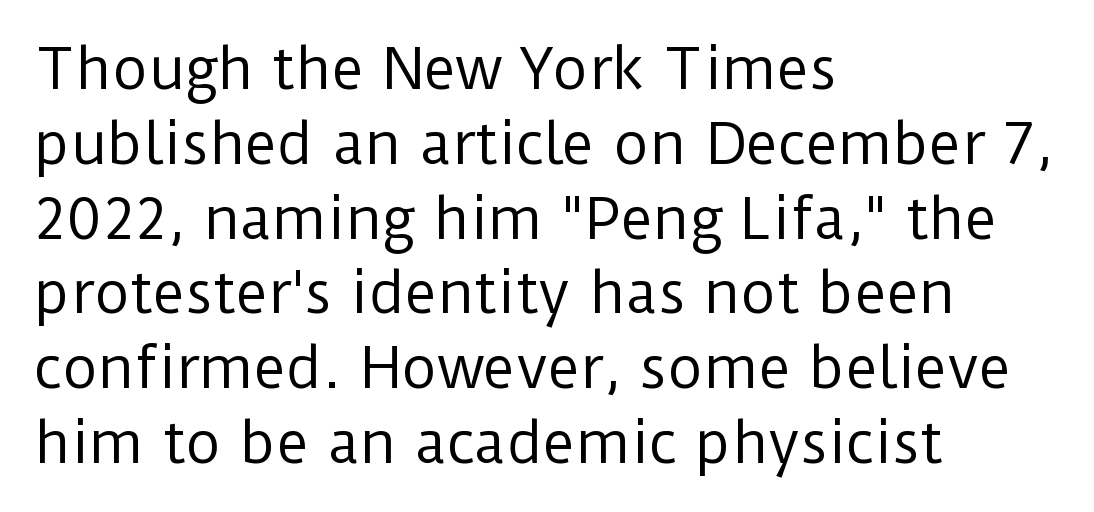
The image shows 55 px regular-weight sans-serif type, upright; set left-aligned, normal line spacing (1.36x), normal letter spacing, not underlined; low stroke contrast and a medium x-height.
